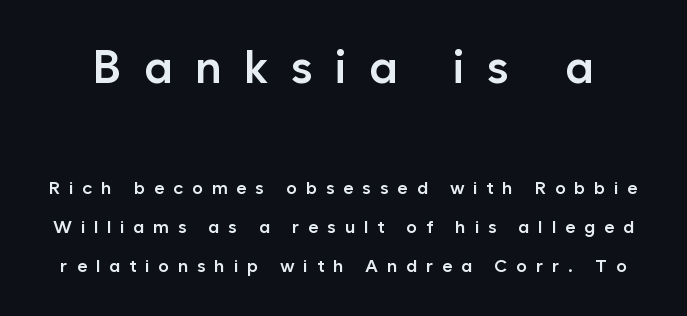
Q: Is the text bold? A: Semi-bold.
Q: Is the text italic (slanted)? A: No, it is upright.
Q: Is the typeface a serif or a sans-serif typeface? A: Sans-serif.
Q: Is the text underlined? A: No.
Q: Is the spacing between letters normal or unusually wide? A: Unusually wide.
Q: Is the spacing between lines tight, normal or loose? A: Loose.
Q: Which block of text is set in a larger size, the first (top) or the second (bottom)? A: The first (top) one.
Q: Width (condensed, normal, or wide)? A: Normal.
Q: Stroke contrast? A: Low.
Q: x-height? A: Medium.
Q: Monospaced? A: No.
